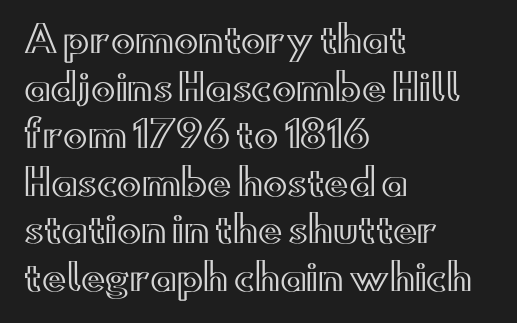
Letters rest on an invisible, unmarked baseline. A typesetter would mark this as roman, not italic. The block of text has a typical density, with ordinary space between rows. The tracking reads as untouched default to a designer's eye.
